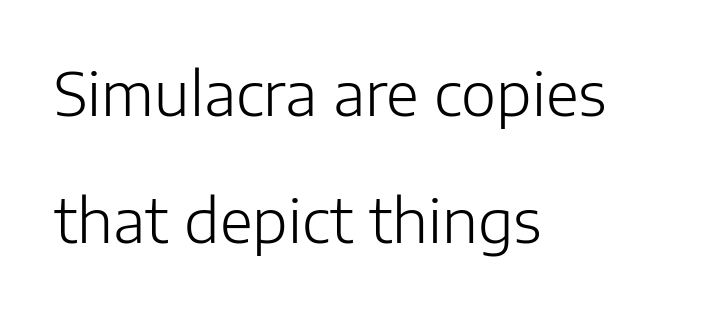
A bare baseline throughout the passage. The ragged edge is on the right, which tells us the setting is flush left. A typesetter would call this proportional, since set widths differ per character. No extra ink here — the face is not bold. Vertical strokes here are truly vertical. Is this a sans? Yes — the strokes have no serifs.
